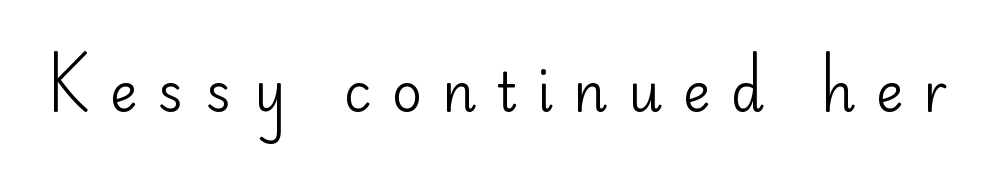
{"serif": "no", "italic": "no", "bold": "no", "weight": "regular", "width": "normal", "stroke_contrast": "low", "x_height": "small", "monospaced": "no", "underline": "no", "letter_spacing": "wide", "letter_spacing_em": 0.38, "glyph_px": 53}
